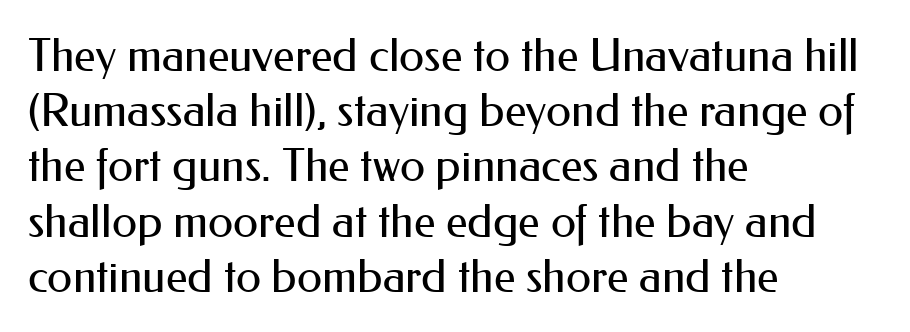
{"serif": "no", "italic": "no", "bold": "no", "weight": "regular", "width": "normal", "stroke_contrast": "medium", "x_height": "small", "monospaced": "no", "underline": "no", "align": "left", "line_spacing_ratio": 1.2, "letter_spacing": "normal", "letter_spacing_em": 0.0, "glyph_px": 46}
